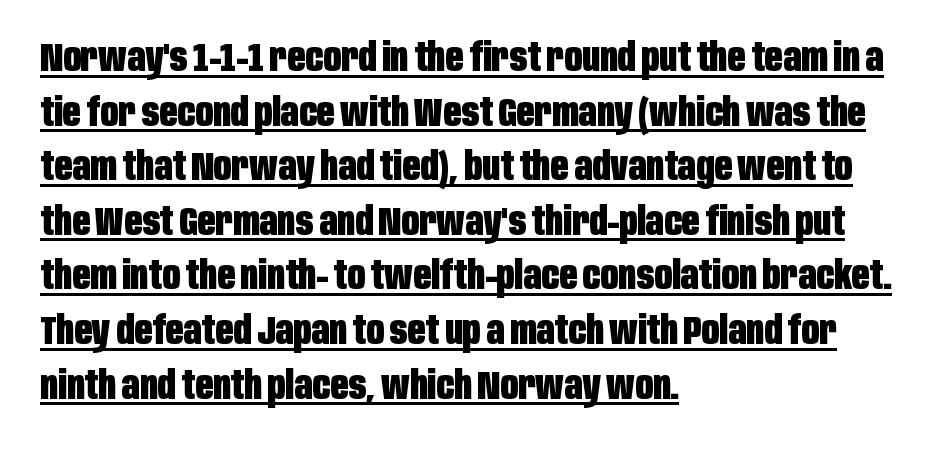
{"serif": "no", "italic": "no", "bold": "yes", "weight": "heavy", "width": "condensed", "stroke_contrast": "low", "x_height": "large", "monospaced": "no", "underline": "yes", "align": "left", "line_spacing": "normal", "line_spacing_ratio": 1.4, "letter_spacing": "normal", "letter_spacing_em": 0.0, "glyph_px": 39}
